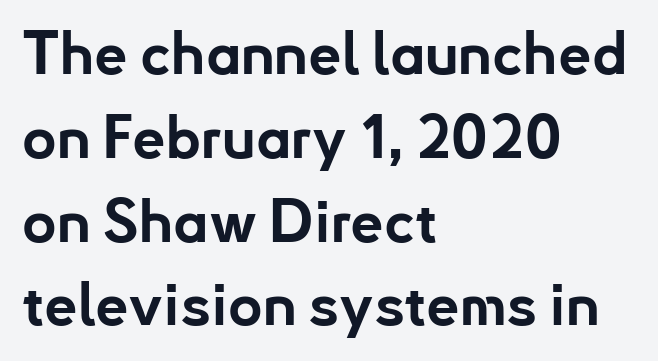
{"serif": "no", "italic": "no", "bold": "yes", "weight": "bold", "width": "normal", "stroke_contrast": "low", "x_height": "small", "monospaced": "no", "underline": "no", "align": "left", "line_spacing": "normal", "line_spacing_ratio": 1.42, "letter_spacing": "normal", "letter_spacing_em": 0.0, "glyph_px": 59}
